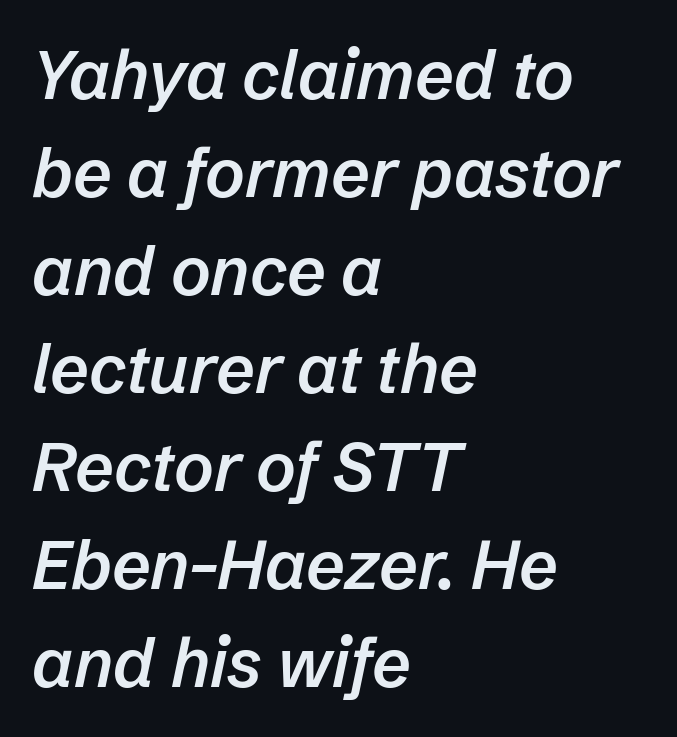
The image shows 68 px semibold type, italic (leaning right); set left-aligned, normal line spacing (1.44x), normal letter spacing, not underlined; low stroke contrast and a medium x-height.
